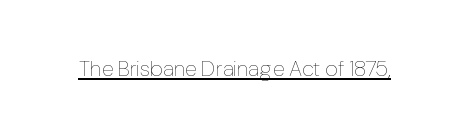
Q: Is the text bold? A: No.
Q: Is the text italic (slanted)? A: No, it is upright.
Q: Is the text underlined? A: Yes.
Q: Is the spacing between letters normal or unusually wide? A: Normal.
